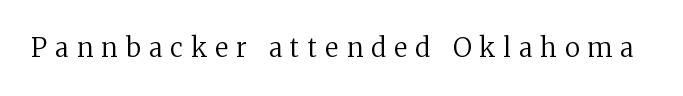
The image shows 26 px text type, upright; set unusually wide letter spacing (+0.32 em), not underlined.
